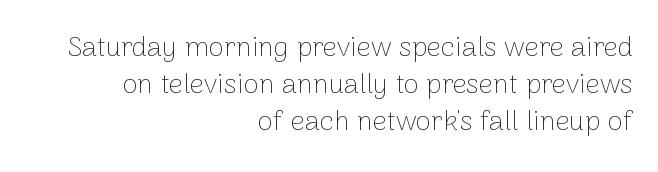
{"serif": "no", "italic": "no", "bold": "no", "weight": "thin", "width": "normal", "stroke_contrast": "low", "x_height": "medium", "monospaced": "no", "underline": "no", "align": "right", "line_spacing": "normal", "line_spacing_ratio": 1.33, "letter_spacing": "normal", "letter_spacing_em": 0.0, "glyph_px": 28}
